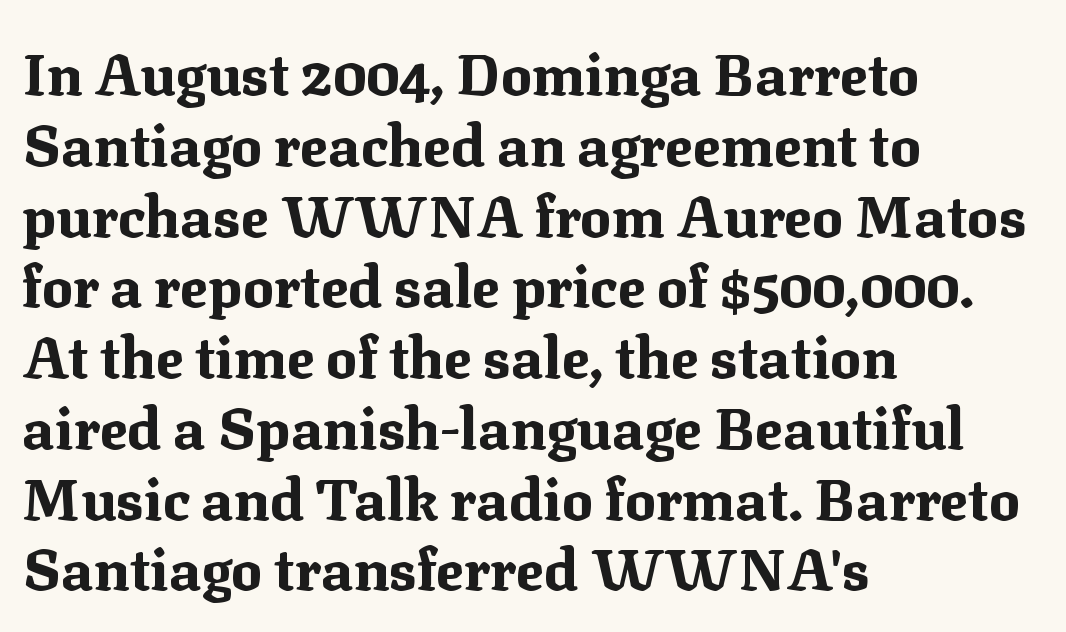
{"serif": "yes", "italic": "no", "bold": "yes", "weight": "bold", "width": "normal", "stroke_contrast": "medium", "x_height": "medium", "monospaced": "no", "underline": "no", "align": "left", "line_spacing_ratio": 1.22, "letter_spacing": "normal", "letter_spacing_em": 0.0, "glyph_px": 58}
